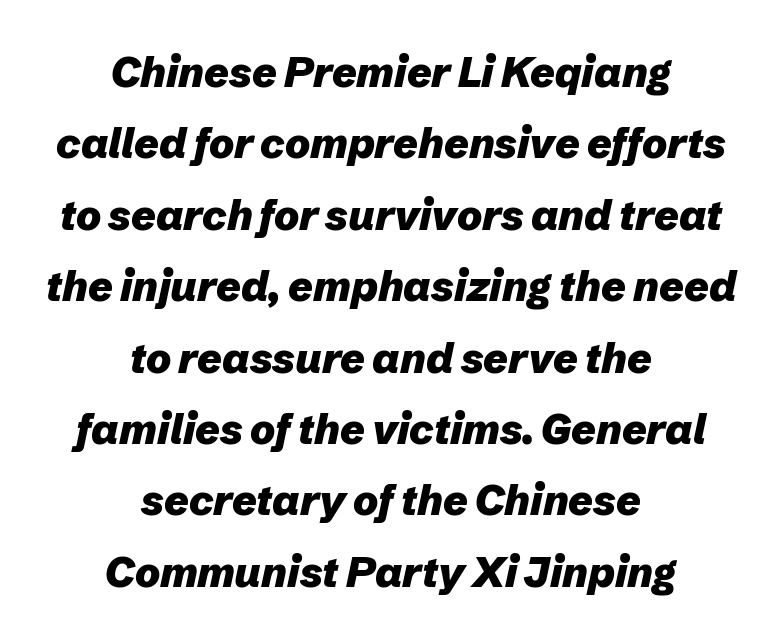
The rendering uses natural spacing where letterforms have individual widths. You could call the tracking neutral — neither tight nor loose. A normal amount of white space separates one row of letters from the next. Caption: multi-line text, centered on the measure. The passage shown is emphatically bold. Slanted lettering throughout.
